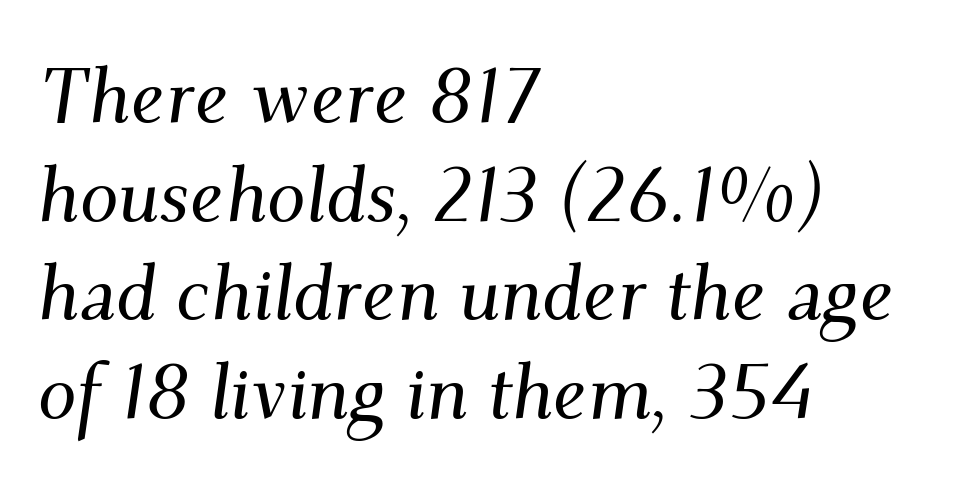
{"serif": "yes", "italic": "yes", "lean": "right", "slant_degrees": 9, "width": "normal", "stroke_contrast": "medium", "x_height": "small", "monospaced": "no", "underline": "no", "align": "left", "line_spacing": "normal", "line_spacing_ratio": 1.28, "letter_spacing": "normal", "letter_spacing_em": 0.0, "glyph_px": 77}
